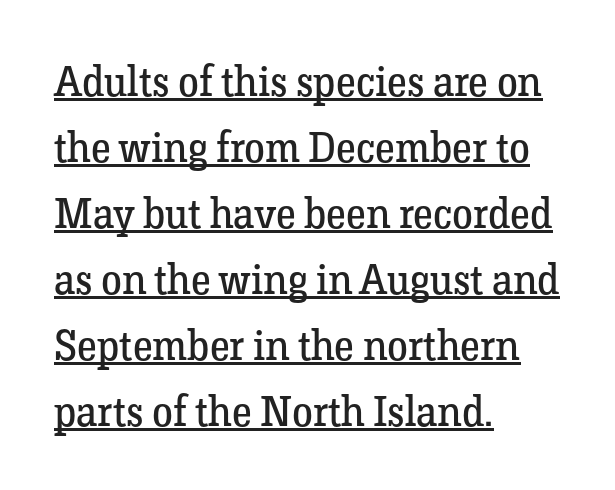
This is the regular roman posture of the typeface. The string is rendered with underlining switched on. Stems and bowls with no extra thickness — not bold. Which margin do the lines hug? The left one — the right edge is uneven.
